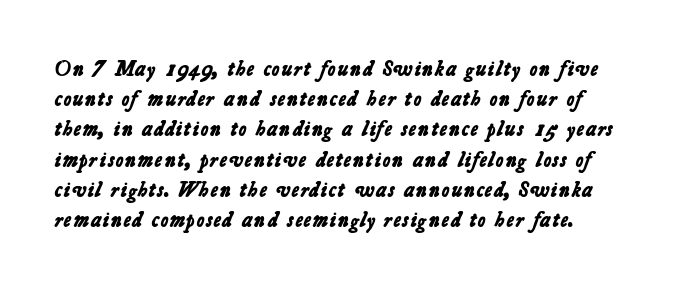
The image shows 21 px bold type; set left-aligned, normal line spacing (1.44x), normal letter spacing, not underlined.
